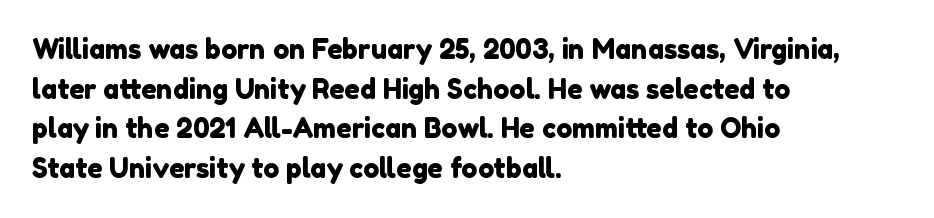
The image shows 27 px text type; set left-aligned, normal line spacing (1.47x), normal letter spacing, not underlined.
